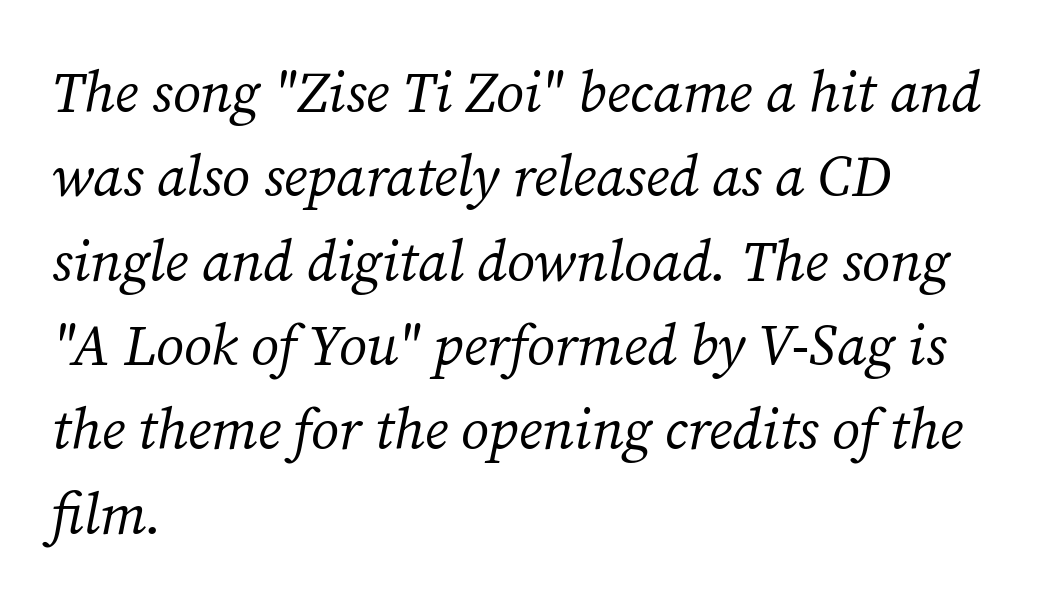
The image shows 57 px regular-weight serif type, italic (leaning right); set left-aligned, normal line spacing (1.48x), normal letter spacing, not underlined; medium stroke contrast and a medium x-height.
